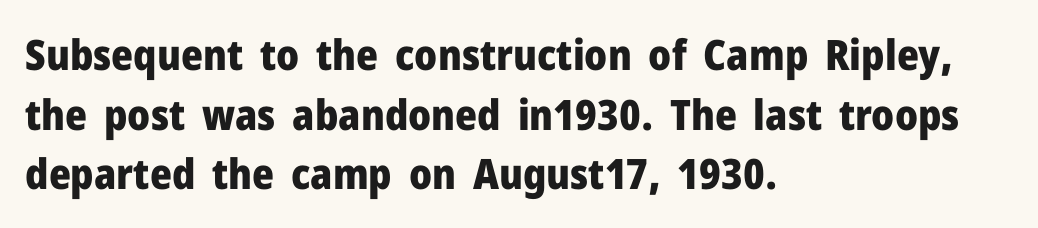
Q: Is the text bold? A: Yes.
Q: Is the text italic (slanted)? A: No, it is upright.
Q: Is the typeface a serif or a sans-serif typeface? A: Sans-serif.
Q: Is the text underlined? A: No.
Q: How is the paragraph aligned? A: Left-aligned.
Q: Is the spacing between letters normal or unusually wide? A: Normal.
Q: Is the spacing between lines tight, normal or loose? A: Normal.
Q: Width (condensed, normal, or wide)? A: Normal.
Q: Stroke contrast? A: Low.
Q: x-height? A: Medium.
Q: Monospaced? A: No.
